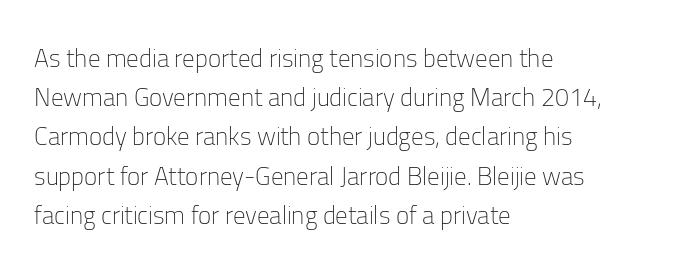
The image shows 25 px text type, upright; set left-aligned, normal line spacing (1.57x), normal letter spacing, not underlined.
